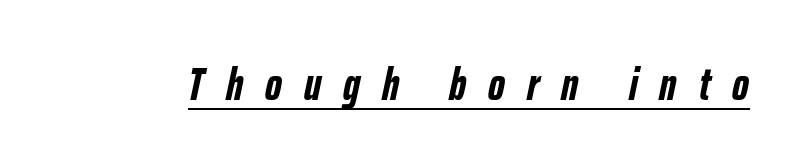
The image shows 46 px semibold, condensed type, italic (leaning right); set unusually wide letter spacing (+0.48 em), underlined; low stroke contrast and a medium x-height.
